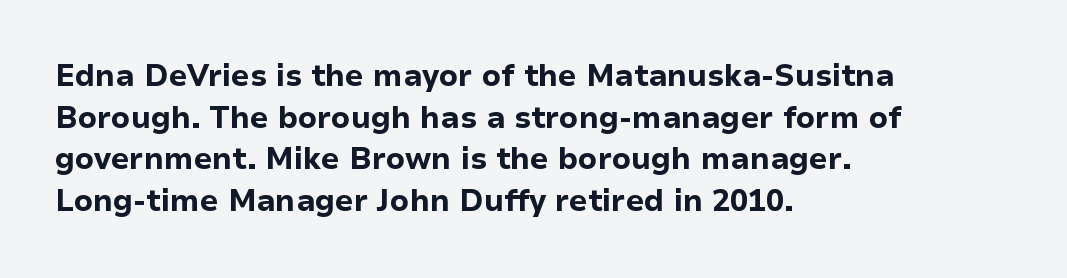
The image shows 30 px bold sans-serif type, upright; set left-aligned, normal line spacing (1.39x), normal letter spacing, not underlined; low stroke contrast and a medium x-height.
